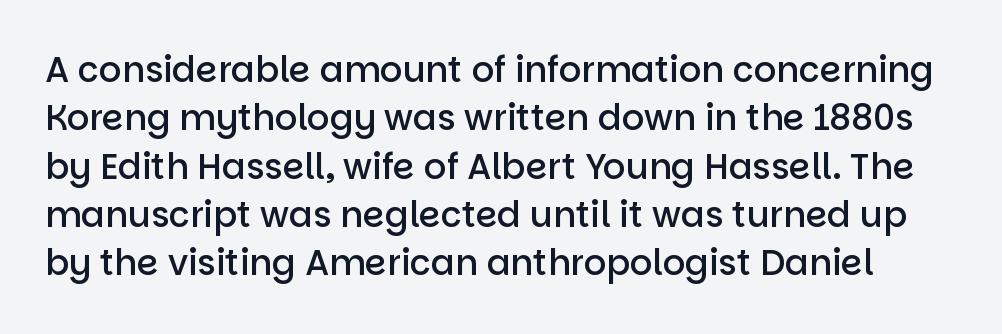
Examine the stroke ends and you'll find no serifs. Posture: upright roman. Inter-character spacing is left at the font's built-in metrics. Stroke thickness is moderately raised; the sample reads as semibold. Varying glyph widths throughout — classic text-font behaviour. The baseline area is clear.
